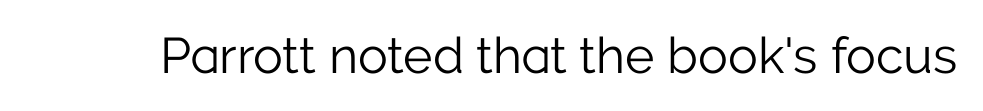
{"serif": "no", "italic": "no", "bold": "no", "weight": "light", "width": "normal", "stroke_contrast": "low", "x_height": "medium", "monospaced": "no", "underline": "no", "letter_spacing": "normal", "letter_spacing_em": 0.0, "glyph_px": 50}
